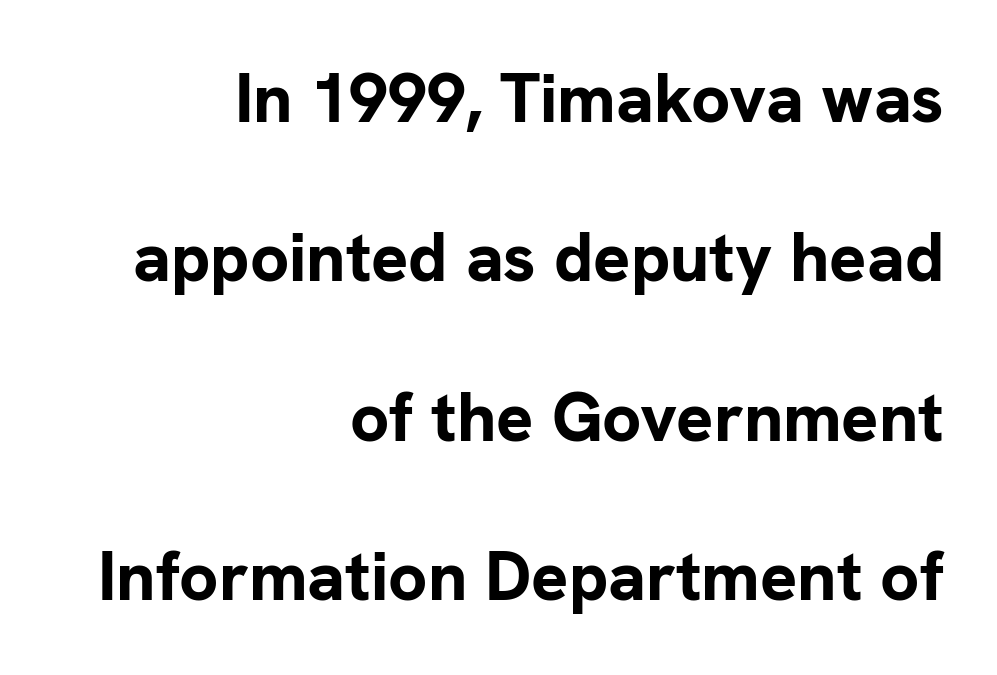
The image shows 69 px bold sans-serif type, upright; set right-aligned, loose line spacing (2.31x), normal letter spacing, not underlined; low stroke contrast and a medium x-height.
